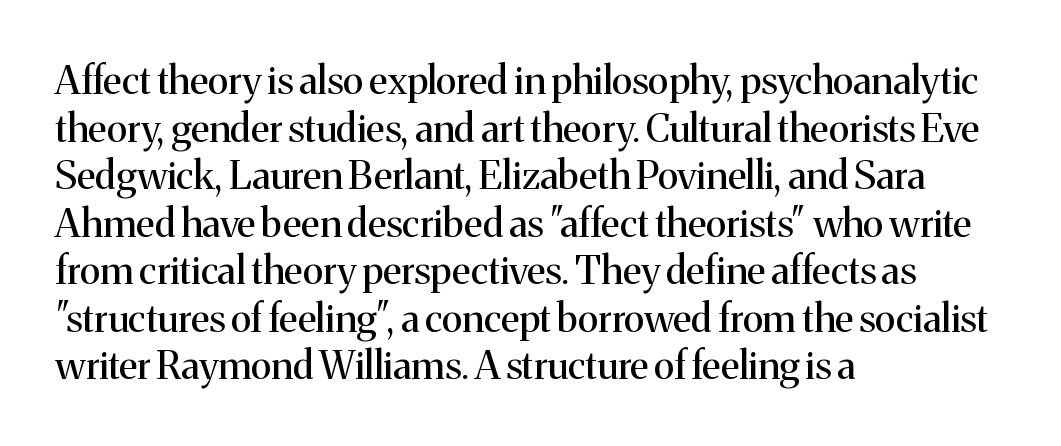
Q: Is the text bold? A: No.
Q: Is the text italic (slanted)? A: No, it is upright.
Q: Is the typeface a serif or a sans-serif typeface? A: Serif.
Q: Is the text underlined? A: No.
Q: How is the paragraph aligned? A: Left-aligned.
Q: Is the spacing between letters normal or unusually wide? A: Normal.
Q: Width (condensed, normal, or wide)? A: Normal.
Q: Stroke contrast? A: Medium.
Q: x-height? A: Medium.
Q: Monospaced? A: No.
